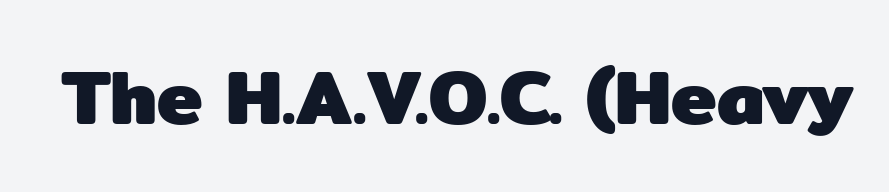
The image shows 77 px heavy sans-serif type, upright; set normal letter spacing, not underlined; low stroke contrast and a medium x-height.
